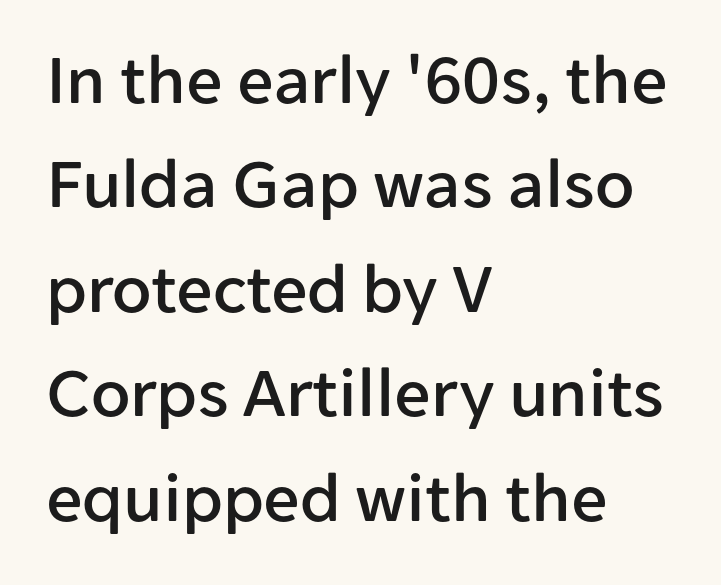
Q: Is the text italic (slanted)? A: No, it is upright.
Q: Is the typeface a serif or a sans-serif typeface? A: Sans-serif.
Q: Is the text underlined? A: No.
Q: How is the paragraph aligned? A: Left-aligned.
Q: Is the spacing between letters normal or unusually wide? A: Normal.
Q: Is the spacing between lines tight, normal or loose? A: Normal.
Q: Width (condensed, normal, or wide)? A: Normal.
Q: Stroke contrast? A: Low.
Q: x-height? A: Medium.
Q: Monospaced? A: No.
